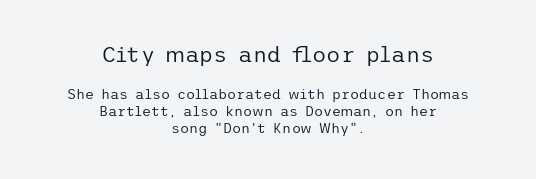
A centered setting, common on invitations and titles, is used for this passage. It's the straight-up-and-down kind of type. The strokes carry an ordinary text weight at most. The area under the type is left untouched. Nobody touched the tracking dial on this one. Which of the two is more prominent by size? The first, at the top.
